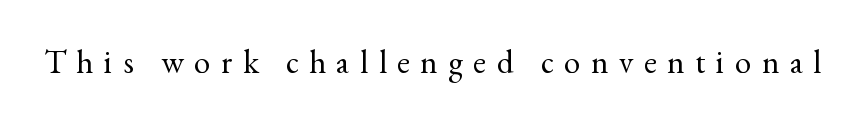
Q: Is the text bold? A: No.
Q: Is the text italic (slanted)? A: No, it is upright.
Q: Is the typeface a serif or a sans-serif typeface? A: Serif.
Q: Is the text underlined? A: No.
Q: Is the spacing between letters normal or unusually wide? A: Unusually wide.
Q: Width (condensed, normal, or wide)? A: Normal.
Q: x-height? A: Small.
Q: Monospaced? A: No.
